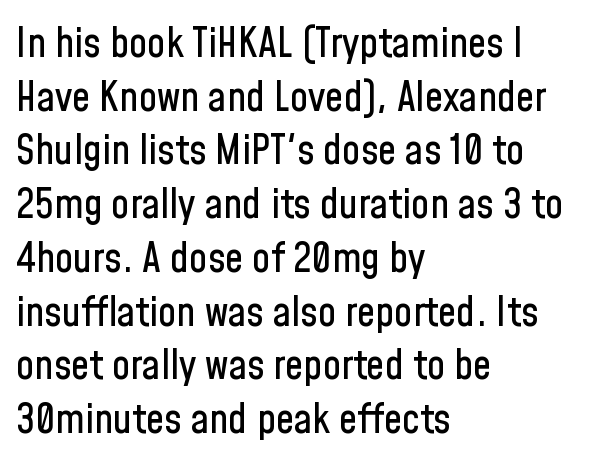
Q: Is the text italic (slanted)? A: No, it is upright.
Q: Is the typeface a serif or a sans-serif typeface? A: Sans-serif.
Q: Is the text underlined? A: No.
Q: How is the paragraph aligned? A: Left-aligned.
Q: Is the spacing between letters normal or unusually wide? A: Normal.
Q: Is the spacing between lines tight, normal or loose? A: Normal.
Q: Width (condensed, normal, or wide)? A: Condensed.
Q: Stroke contrast? A: Low.
Q: x-height? A: Medium.
Q: Monospaced? A: No.
